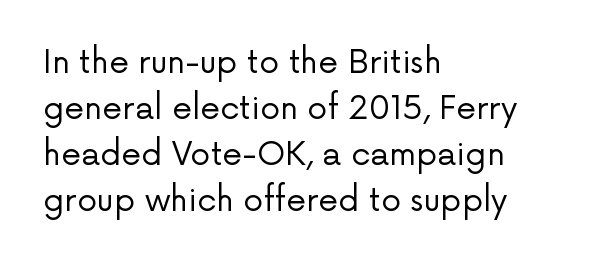
{"serif": "no", "italic": "no", "bold": "no", "weight": "regular", "width": "normal", "stroke_contrast": "low", "x_height": "medium", "monospaced": "no", "underline": "no", "align": "left", "line_spacing": "normal", "line_spacing_ratio": 1.44, "letter_spacing": "normal", "letter_spacing_em": 0.0, "glyph_px": 32}
